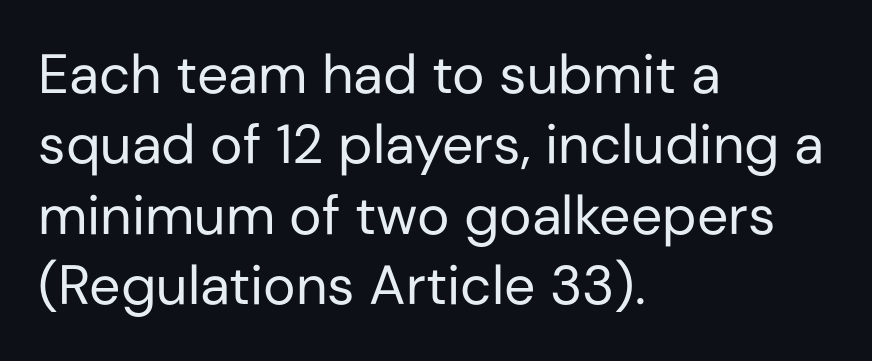
The words here are not underlined. Rendered with straight, roman letterforms. No heavy texture on the line: the type isn't bold. The rendering keeps characters at their native spacing.
